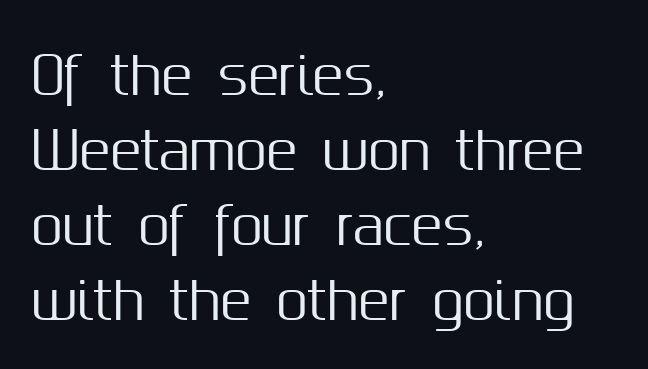
Q: Is the text italic (slanted)? A: No, it is upright.
Q: Is the typeface a serif or a sans-serif typeface? A: Sans-serif.
Q: Is the text underlined? A: No.
Q: How is the paragraph aligned? A: Left-aligned.
Q: Is the spacing between letters normal or unusually wide? A: Normal.
Q: Is the spacing between lines tight, normal or loose? A: Normal.
Q: Width (condensed, normal, or wide)? A: Normal.
Q: Stroke contrast? A: Medium.
Q: x-height? A: Medium.
Q: Monospaced? A: No.
